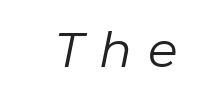
The image shows 49 px regular-weight type, italic (leaning right); set unusually wide letter spacing (+0.33 em), not underlined; low stroke contrast and a medium x-height.
